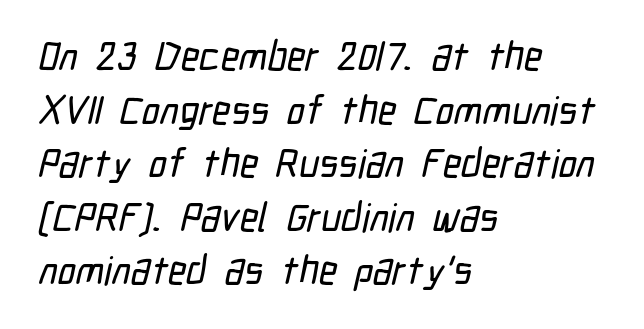
Q: Is the typeface a serif or a sans-serif typeface? A: Sans-serif.
Q: Is the text underlined? A: No.
Q: How is the paragraph aligned? A: Left-aligned.
Q: Is the spacing between letters normal or unusually wide? A: Normal.
Q: Is the spacing between lines tight, normal or loose? A: Normal.
Q: Width (condensed, normal, or wide)? A: Condensed.
Q: Stroke contrast? A: Low.
Q: x-height? A: Medium.
Q: Monospaced? A: No.
